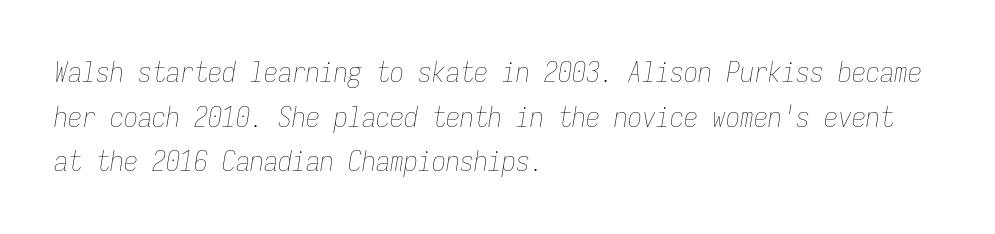
{"italic": "yes", "lean": "right", "slant_degrees": 9, "bold": "no", "weight": "thin", "width": "condensed", "stroke_contrast": "low", "x_height": "medium", "monospaced": "yes", "underline": "no", "align": "left", "line_spacing": "normal", "line_spacing_ratio": 1.59, "letter_spacing": "normal", "letter_spacing_em": 0.0, "glyph_px": 28}
